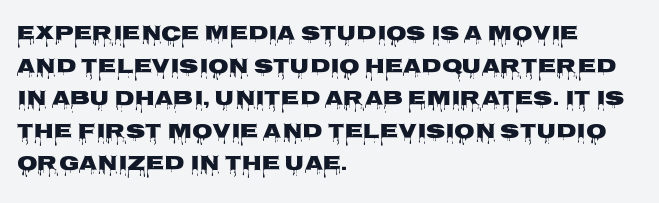
The image shows 21 px bold type, upright; set left-aligned, normal line spacing (1.55x), normal letter spacing, not underlined.
